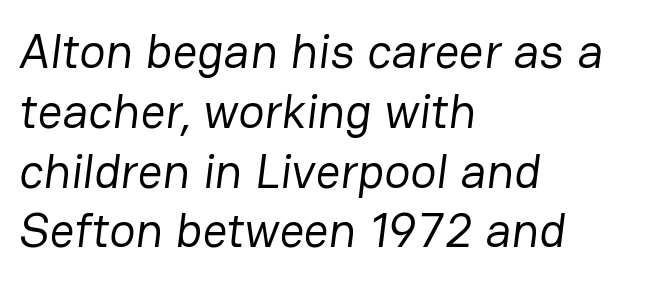
{"serif": "no", "bold": "no", "weight": "regular", "width": "normal", "stroke_contrast": "low", "x_height": "medium", "monospaced": "no", "underline": "no", "align": "left", "line_spacing_ratio": 1.22, "letter_spacing": "normal", "letter_spacing_em": 0.0, "glyph_px": 49}
